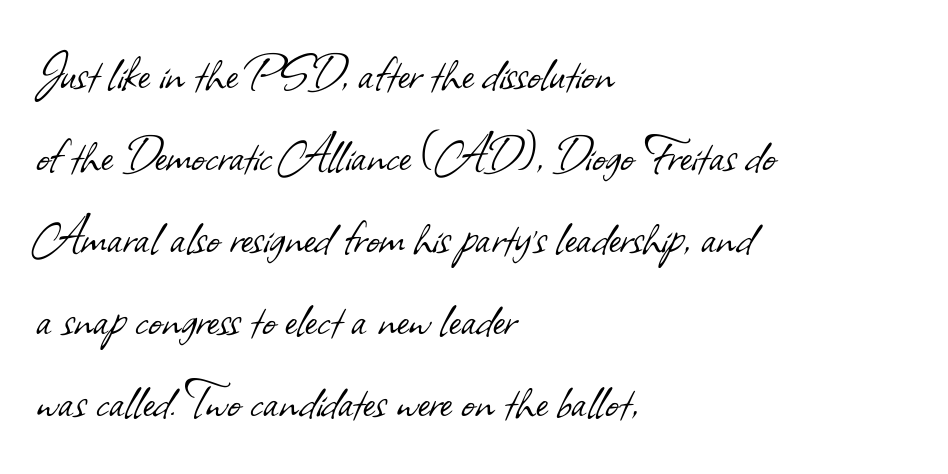
The image shows 57 px light sans-serif type; set left-aligned, normal line spacing (1.44x), normal letter spacing, not underlined; low stroke contrast and a small x-height.
